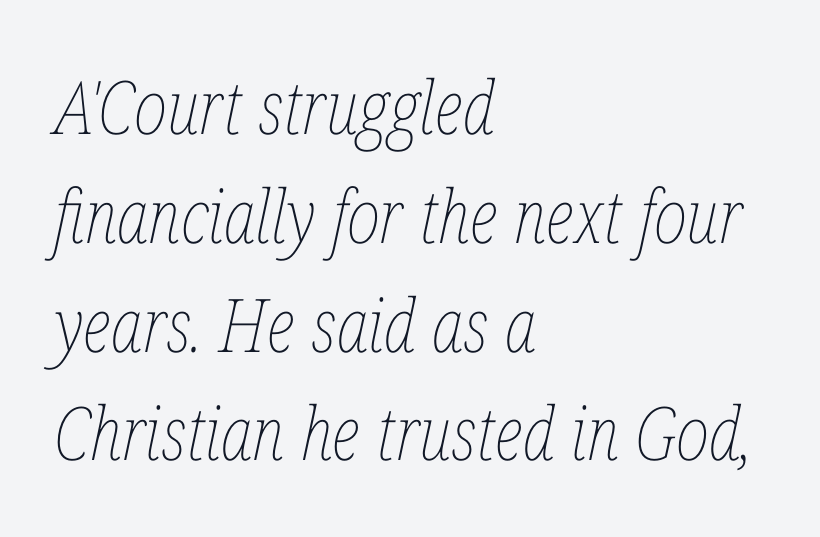
If you drew a ruler down the left edge, every line would touch it. The typography opts for an oblique posture over an upright one. Plain, unruled lines of type. The passage shown is typed in a proportional face where columns would drift.
